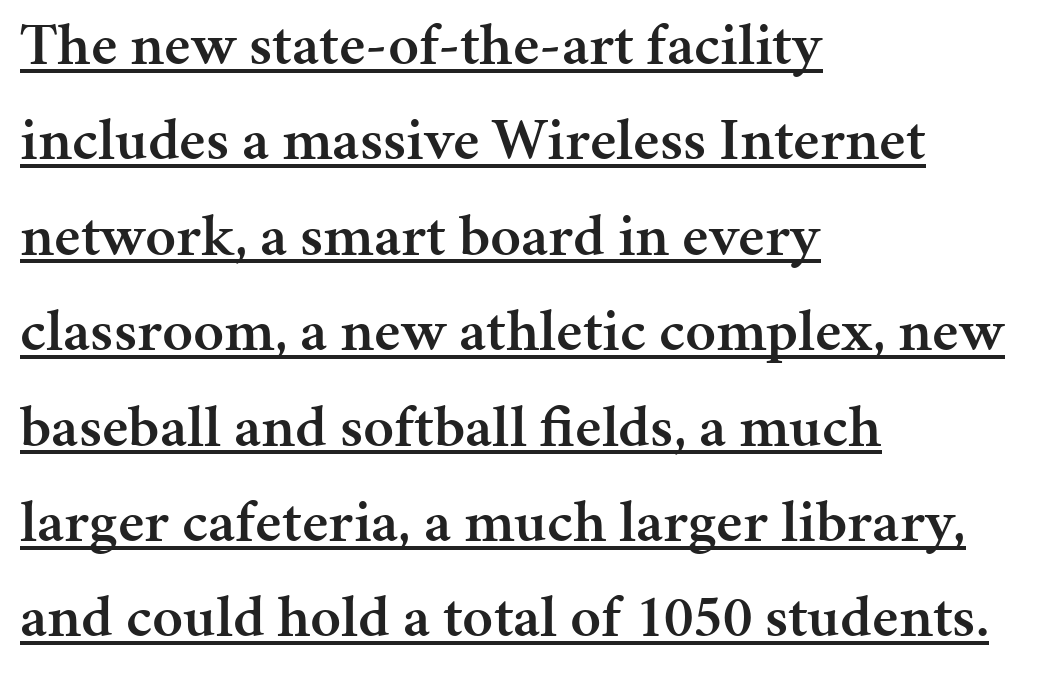
{"serif": "yes", "italic": "no", "bold": "semi", "weight": "semibold", "width": "normal", "stroke_contrast": "medium", "x_height": "medium", "monospaced": "no", "underline": "yes", "align": "left", "line_spacing": "normal", "line_spacing_ratio": 1.59, "letter_spacing": "normal", "letter_spacing_em": 0.0, "glyph_px": 60}
